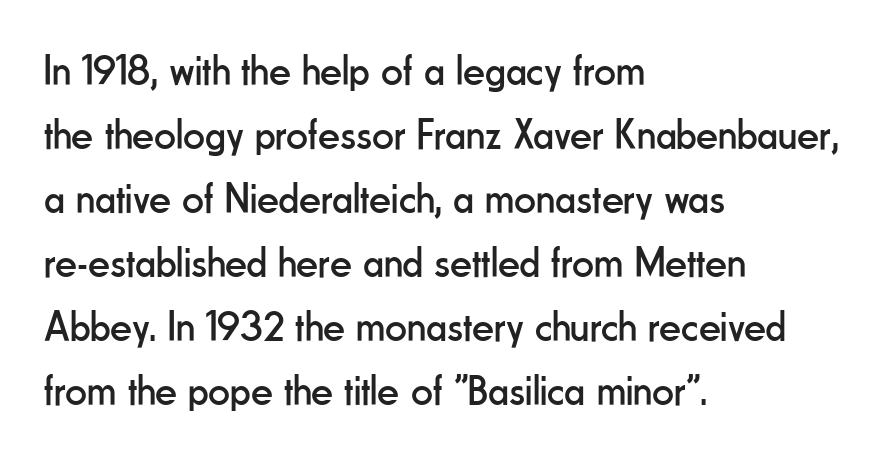
The image shows 43 px regular-weight, condensed sans-serif type, upright; set left-aligned, normal line spacing (1.49x), normal letter spacing, not underlined; low stroke contrast and a small x-height.
